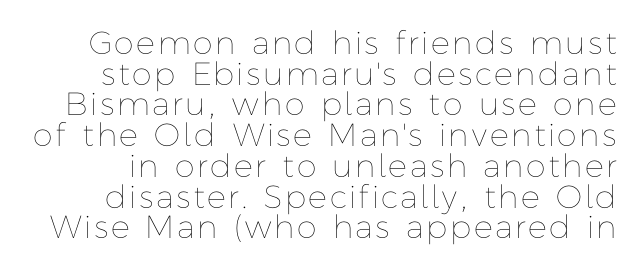
The image shows 32 px thin type, upright; set tight line spacing (0.96x), not underlined; low stroke contrast and a medium x-height.
